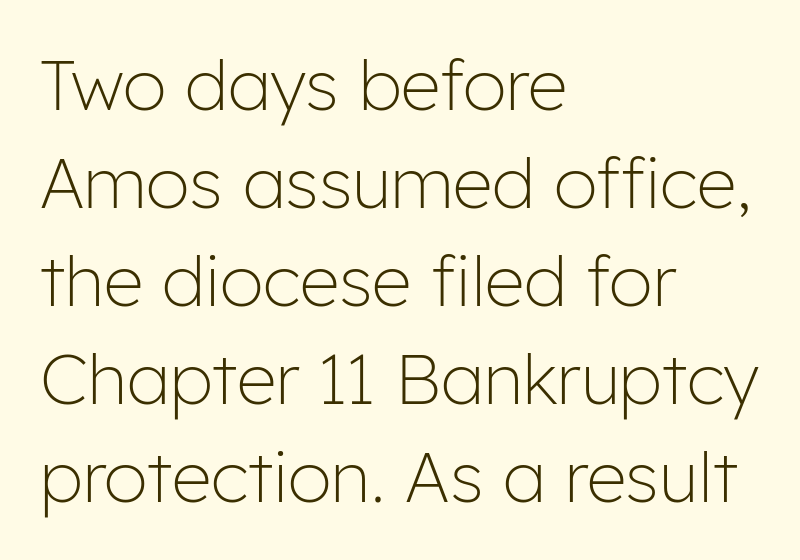
Q: Is the text bold? A: No.
Q: Is the text italic (slanted)? A: No, it is upright.
Q: Is the typeface a serif or a sans-serif typeface? A: Sans-serif.
Q: Is the text underlined? A: No.
Q: How is the paragraph aligned? A: Left-aligned.
Q: Is the spacing between letters normal or unusually wide? A: Normal.
Q: Is the spacing between lines tight, normal or loose? A: Normal.
Q: Width (condensed, normal, or wide)? A: Normal.
Q: Stroke contrast? A: Low.
Q: x-height? A: Medium.
Q: Monospaced? A: No.
